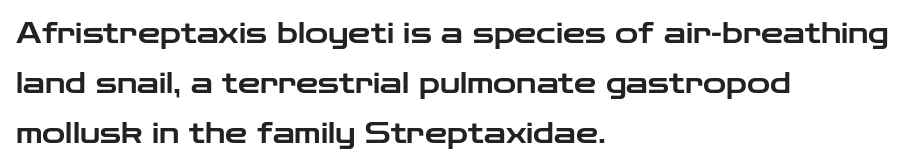
{"serif": "no", "italic": "no", "width": "wide", "stroke_contrast": "low", "x_height": "medium", "monospaced": "no", "underline": "no", "align": "left", "line_spacing_ratio": 1.79, "letter_spacing": "normal", "letter_spacing_em": 0.0, "glyph_px": 28}
